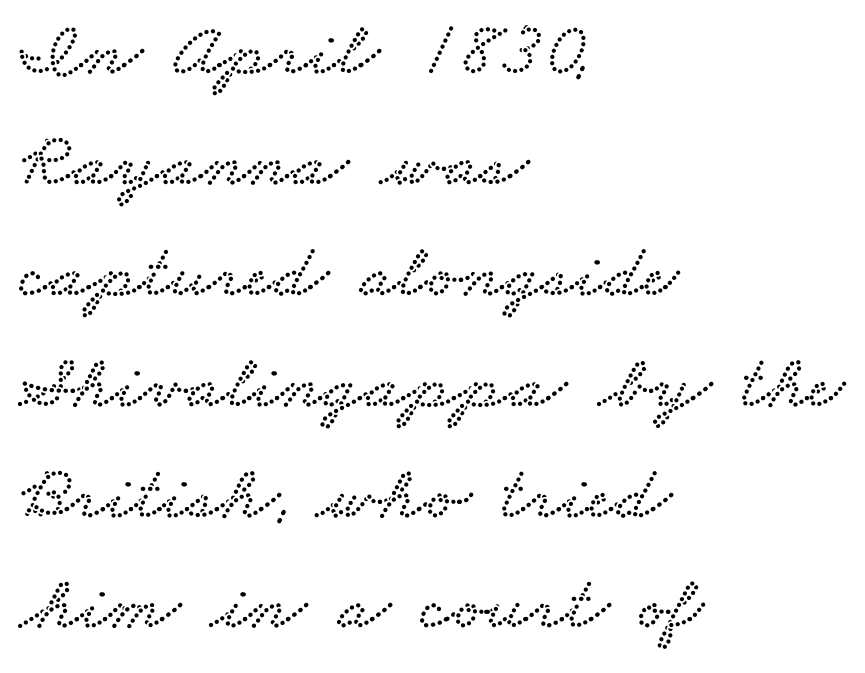
{"serif": "yes", "width": "wide", "stroke_contrast": "low", "x_height": "small", "monospaced": "no", "underline": "no", "align": "left", "line_spacing": "normal", "line_spacing_ratio": 1.44, "letter_spacing": "normal", "letter_spacing_em": 0.0, "glyph_px": 77}
